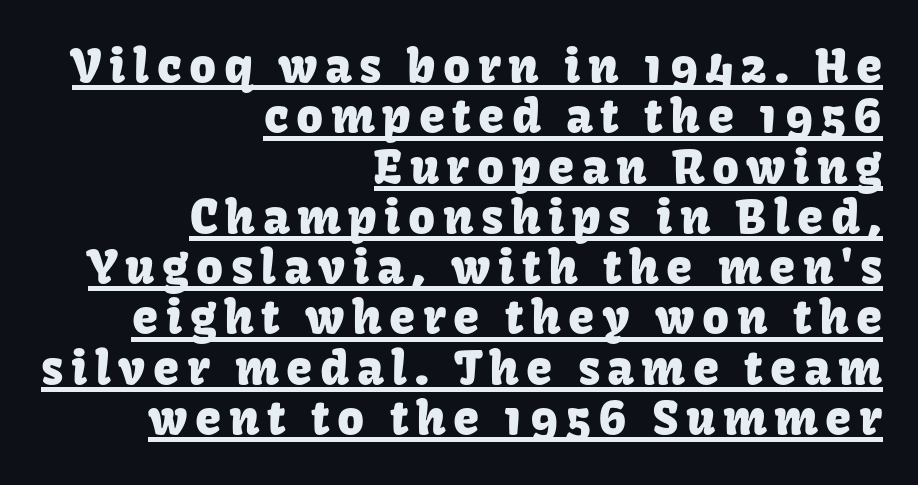
{"serif": "no", "italic": "no", "width": "normal", "stroke_contrast": "low", "x_height": "medium", "monospaced": "no", "underline": "yes", "align": "right", "line_spacing": "tight", "line_spacing_ratio": 1.07, "glyph_px": 47}
